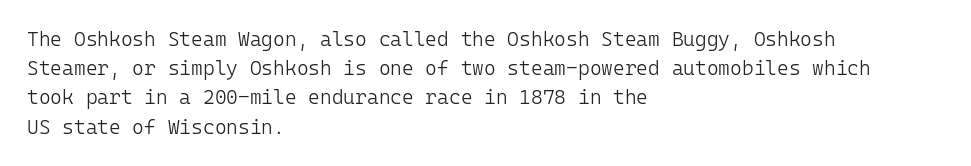
The image shows 20 px text type, upright; set left-aligned, normal line spacing (1.46x), normal letter spacing, not underlined.
